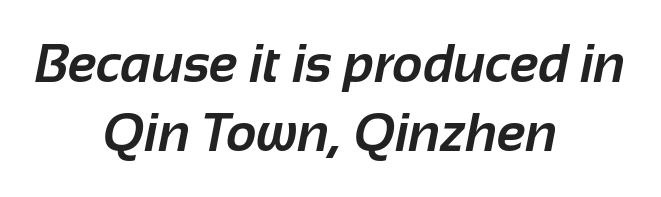
Typographically, this falls in the sans-serif category. A full-strength bold gives these letters their thick strokes. One glance says typical: line gaps are just what's usual. Anything drawn beneath the words? Only blank space. This rendering uses center alignment, leaving both contours irregular but symmetric. Each letter keeps its own natural width here, so spacing adapts to shape.
